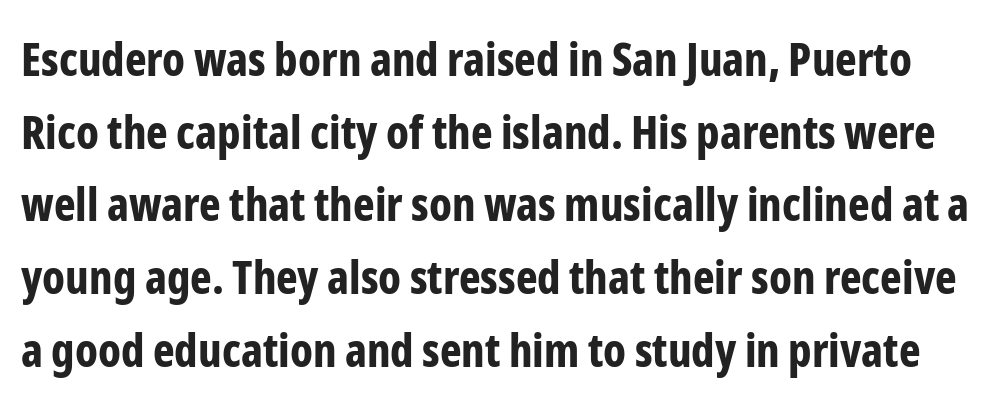
No feet cap the strokes, marking this as sans-serif type. In terms of leading, this rendering sits right in the middle. The axis of the letterforms is exactly vertical. Decoration check: the copy has no underline. A typesetter would call this proportional, since set widths differ per character. These lines carry a lot of weight — the face is fully bold.
